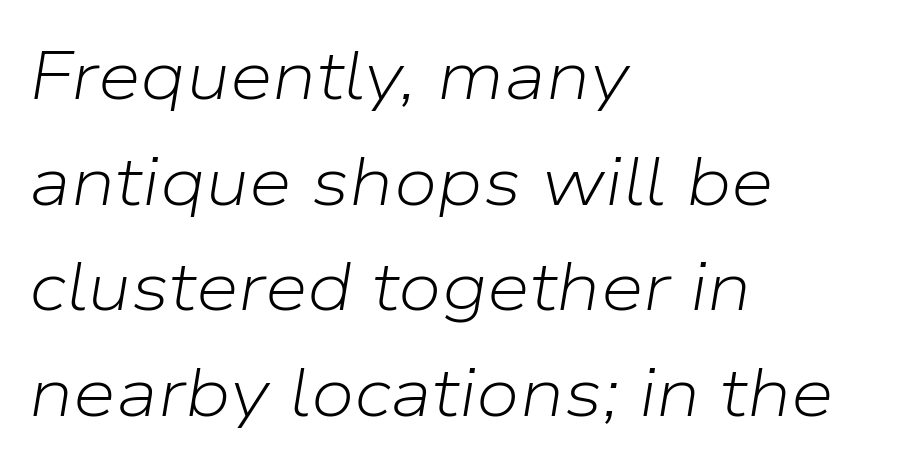
Q: Is the text bold? A: No.
Q: Is the text italic (slanted)? A: Yes, it leans right by about 9 degrees.
Q: Is the text underlined? A: No.
Q: How is the paragraph aligned? A: Left-aligned.
Q: Is the spacing between letters normal or unusually wide? A: Normal.
Q: Is the spacing between lines tight, normal or loose? A: Normal.
Q: Width (condensed, normal, or wide)? A: Normal.
Q: Stroke contrast? A: Low.
Q: x-height? A: Medium.
Q: Monospaced? A: No.
